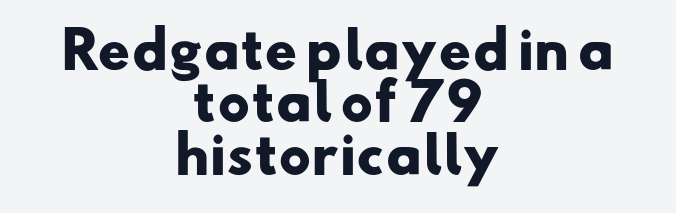
The image shows 50 px heavy, wide sans-serif type; set centered, tight line spacing (1.05x), normal letter spacing, not underlined; low stroke contrast and a small x-height.
